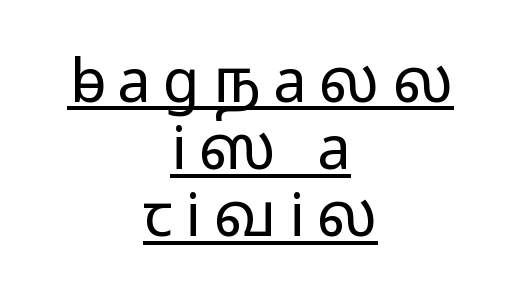
{"serif": "no", "italic": "no", "bold": "no", "weight": "light", "width": "wide", "stroke_contrast": "low", "x_height": "medium", "monospaced": "no", "underline": "yes", "align": "center", "line_spacing": "tight", "line_spacing_ratio": 1.12, "letter_spacing": "wide", "letter_spacing_em": 0.21, "glyph_px": 60}
